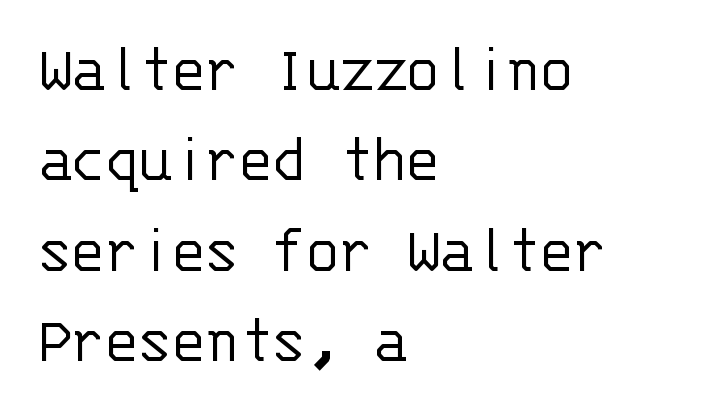
It's the straight-up-and-down kind of type. The letters sit at their default tracking, neither squeezed nor spread. Think standard paragraph weight, or any step lighter than that. Every character here occupies the same horizontal width, giving the sample a typewriter-like rhythm.
